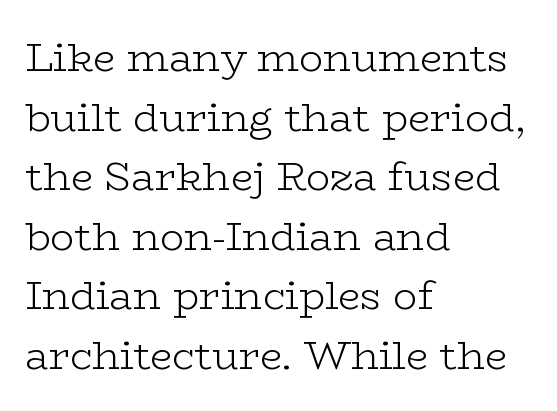
The image shows 40 px light, wide serif type, upright; set left-aligned, normal line spacing (1.49x), normal letter spacing, not underlined; low stroke contrast and a medium x-height.
